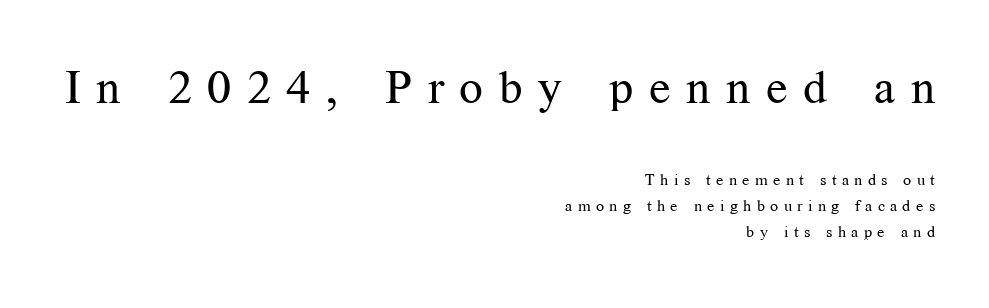
Where is the straight margin? On the right. The letters are spread apart with noticeably loose tracking. Is this a sans? No — the strokes have serifs. Nothing heavy about these letters — not bold at all.
